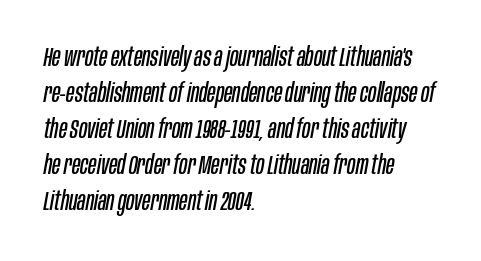
Anything drawn beneath the words? Only blank space. No heavy texture on the line: the type isn't bold. The letterforms sit shoulder to shoulder at normal distance. These lines are set flush left with a ragged right edge. These lines sit exactly where default settings would place them. Emphasis-style slanted type is in use.
